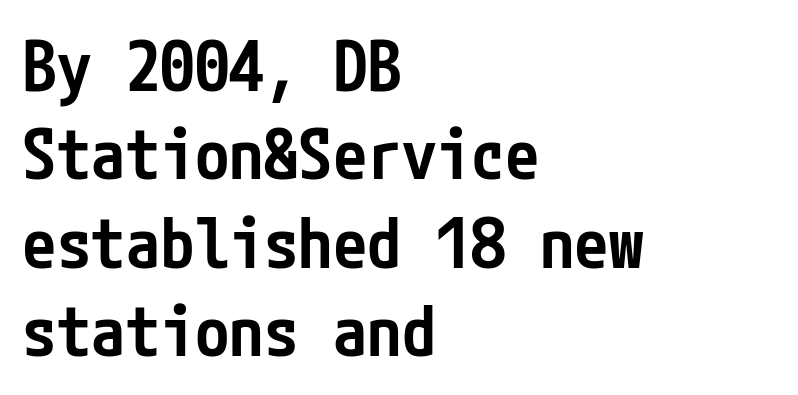
Q: Is the text bold? A: Semi-bold.
Q: Is the text italic (slanted)? A: No, it is upright.
Q: Is the typeface a serif or a sans-serif typeface? A: Sans-serif.
Q: Is the text underlined? A: No.
Q: How is the paragraph aligned? A: Left-aligned.
Q: Is the spacing between letters normal or unusually wide? A: Normal.
Q: Is the spacing between lines tight, normal or loose? A: Normal.
Q: Width (condensed, normal, or wide)? A: Condensed.
Q: Stroke contrast? A: Low.
Q: x-height? A: Medium.
